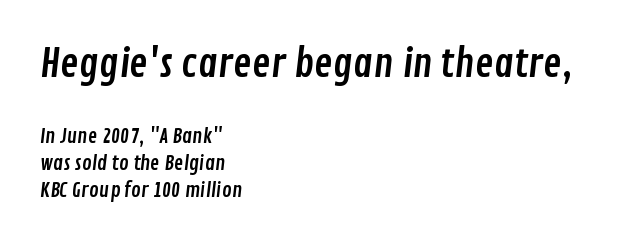
Just letters on the line, the space beneath them empty. Spacing between characters is what you'd get straight out of the box. Each letter's strokes conclude bluntly, with no projecting serifs. One glance says typical: line gaps are just what's usual.
